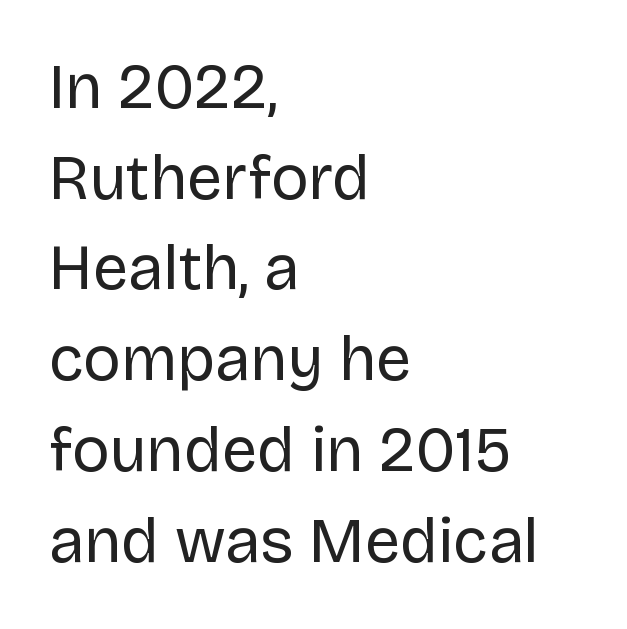
The image shows 63 px regular-weight sans-serif type, upright; set left-aligned, normal line spacing (1.44x), normal letter spacing, not underlined; low stroke contrast and a large x-height.
